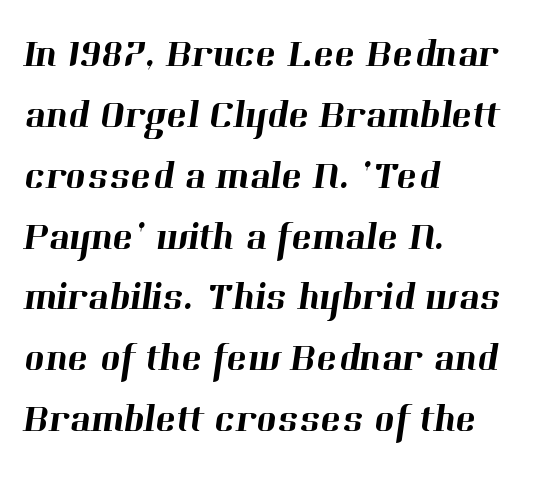
{"serif": "yes", "width": "normal", "stroke_contrast": "high", "x_height": "medium", "monospaced": "no", "underline": "no", "align": "left", "line_spacing": "normal", "line_spacing_ratio": 1.56, "letter_spacing": "normal", "letter_spacing_em": 0.0, "glyph_px": 39}
